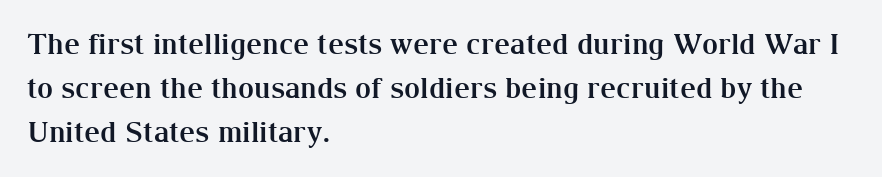
{"serif": "yes", "italic": "no", "bold": "yes", "weight": "bold", "width": "normal", "stroke_contrast": "medium", "x_height": "medium", "monospaced": "no", "underline": "no", "align": "left", "line_spacing": "normal", "line_spacing_ratio": 1.58, "letter_spacing": "normal", "letter_spacing_em": 0.0, "glyph_px": 28}
